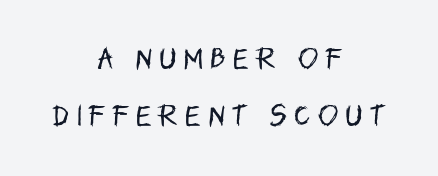
Q: Is the text bold? A: No.
Q: Is the text italic (slanted)? A: No, it is upright.
Q: Is the text underlined? A: No.
Q: How is the paragraph aligned? A: Centered.
Q: Is the spacing between letters normal or unusually wide? A: Unusually wide.
Q: Is the spacing between lines tight, normal or loose? A: Loose.
